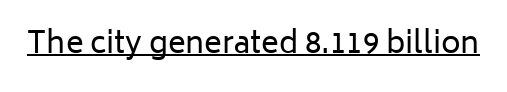
{"serif": "no", "italic": "no", "bold": "no", "weight": "regular", "width": "normal", "stroke_contrast": "low", "x_height": "medium", "monospaced": "no", "underline": "yes", "letter_spacing": "normal", "letter_spacing_em": 0.0, "glyph_px": 30}
